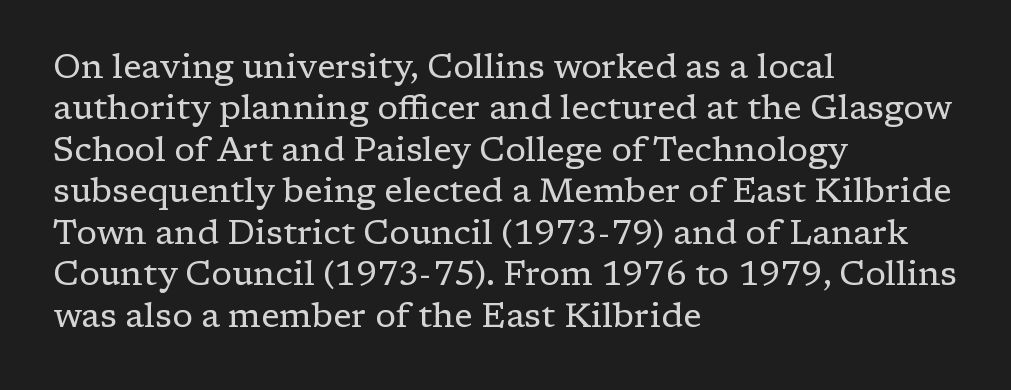
{"serif": "yes", "italic": "no", "bold": "no", "weight": "regular", "width": "normal", "stroke_contrast": "low", "x_height": "medium", "monospaced": "no", "underline": "no", "align": "left", "line_spacing_ratio": 1.22, "letter_spacing": "normal", "letter_spacing_em": 0.0, "glyph_px": 34}
